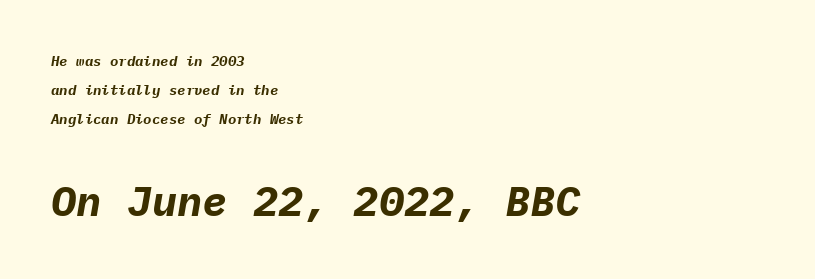
Honestly, there is no underline to notice here at all. These two chunks differ in scale, with the bottom chunk taking the larger measure. Notice how the stems are inclined rather than vertical — that's the hallmark of italics. On the weight axis this lands at bold, roughly 700. Interline gaps are noticeably wide in this sample.
